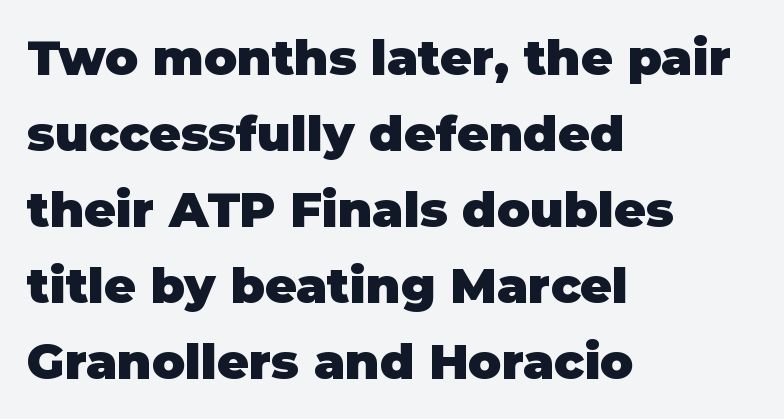
The image shows 49 px heavy sans-serif type, upright; set left-aligned, normal line spacing (1.55x), normal letter spacing, not underlined; low stroke contrast and a large x-height.
